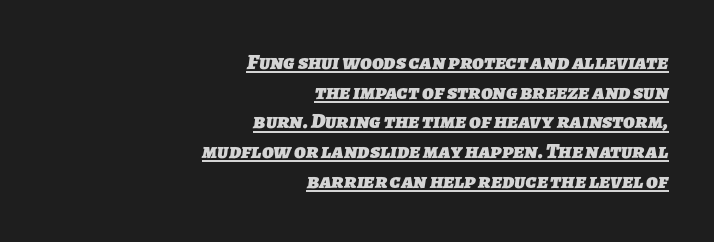
{"bold": "yes", "underline": "yes", "align": "right", "line_spacing": "normal", "line_spacing_ratio": 1.35, "letter_spacing": "normal", "letter_spacing_em": 0.0, "glyph_px": 22}
